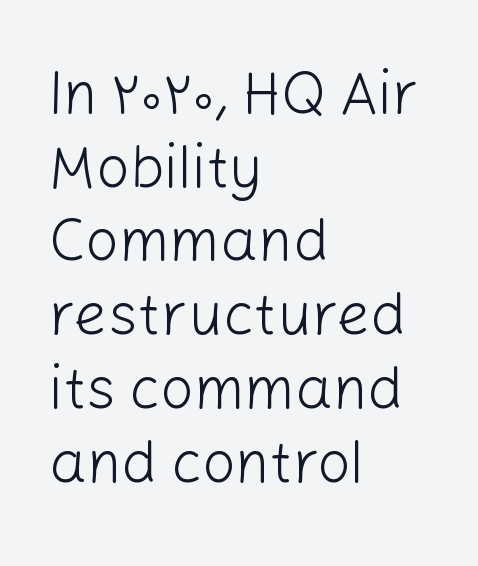
Nope, not italic — everything's standing straight. The tracking reads as untouched default to a designer's eye. A typesetter would call this leading conventional body-copy spacing. Are there feet on the stems? There aren't — it's a sans. The face used here is proportionally spaced, like ordinary book or web type. Heaviness? Minimal to ordinary, like unemphasized prose.
